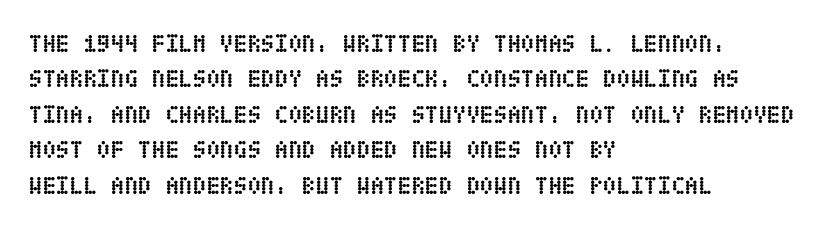
Q: Is the text bold? A: Yes.
Q: Is the text italic (slanted)? A: No, it is upright.
Q: Is the text underlined? A: No.
Q: How is the paragraph aligned? A: Left-aligned.
Q: Is the spacing between letters normal or unusually wide? A: Normal.
Q: Is the spacing between lines tight, normal or loose? A: Normal.
